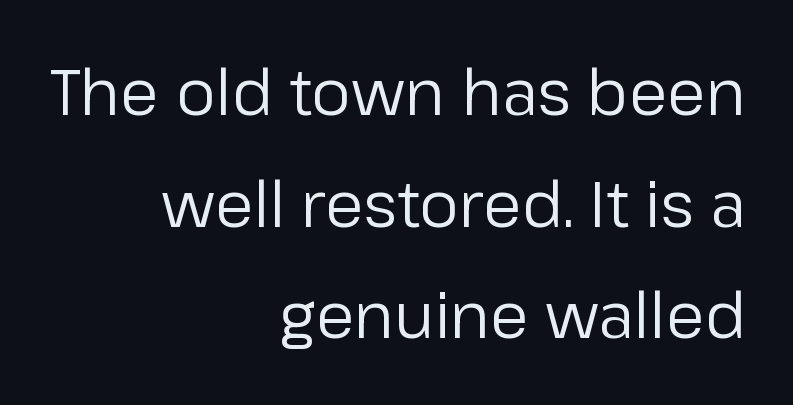
The image shows 63 px regular-weight sans-serif type, upright; set right-aligned, line spacing 1.77x, normal letter spacing, not underlined; low stroke contrast and a medium x-height.
